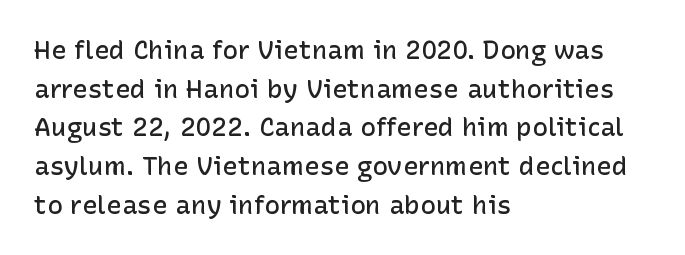
Q: Is the text bold? A: Semi-bold.
Q: Is the text italic (slanted)? A: No, it is upright.
Q: Is the text underlined? A: No.
Q: How is the paragraph aligned? A: Left-aligned.
Q: Is the spacing between letters normal or unusually wide? A: Normal.
Q: Is the spacing between lines tight, normal or loose? A: Normal.
